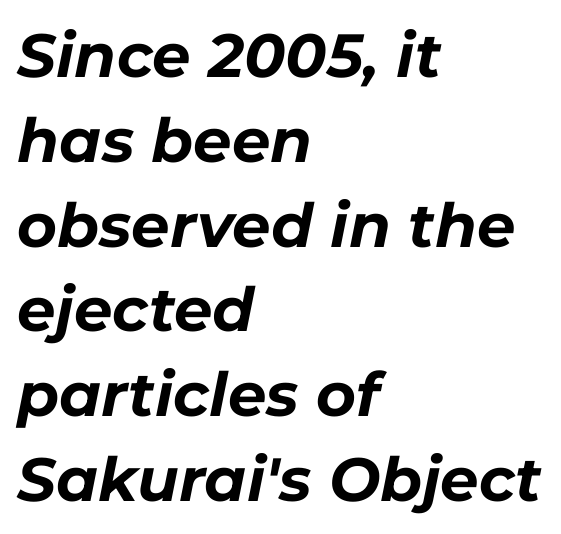
Q: Is the text bold? A: Yes.
Q: Is the text italic (slanted)? A: Yes, it leans right by about 11 degrees.
Q: Is the text underlined? A: No.
Q: How is the paragraph aligned? A: Left-aligned.
Q: Is the spacing between letters normal or unusually wide? A: Normal.
Q: Is the spacing between lines tight, normal or loose? A: Normal.
Q: Width (condensed, normal, or wide)? A: Normal.
Q: Stroke contrast? A: Low.
Q: x-height? A: Medium.
Q: Monospaced? A: No.
